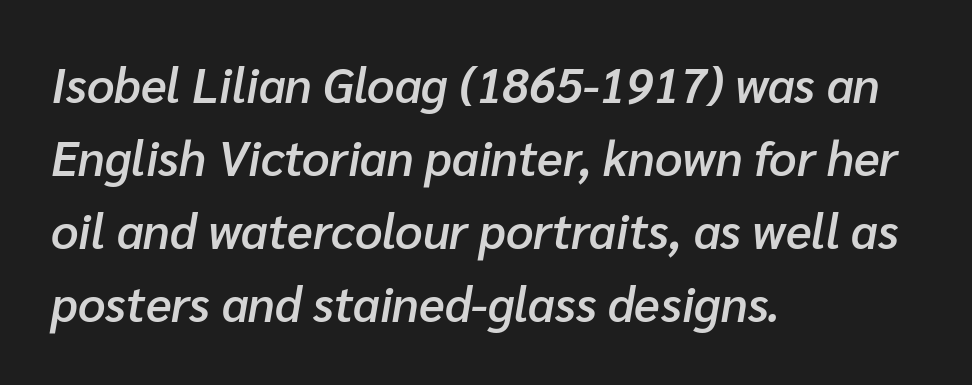
The image shows 48 px semibold type, italic (leaning right); set left-aligned, normal line spacing (1.52x), normal letter spacing, not underlined; low stroke contrast and a medium x-height.
